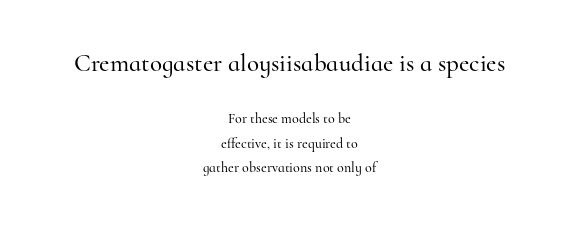
Unmarked baselines from the first word to the last. This rendering leaves character spacing at its baseline value. The lettering holds an erect, upright posture throughout. The paragraph shown floats in the horizontal middle.
